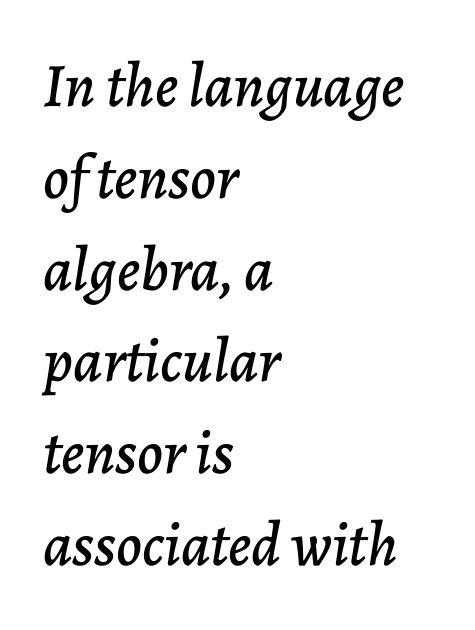
Q: Is the text italic (slanted)? A: Yes, it leans right by about 7 degrees.
Q: Is the text underlined? A: No.
Q: How is the paragraph aligned? A: Left-aligned.
Q: Is the spacing between letters normal or unusually wide? A: Normal.
Q: Is the spacing between lines tight, normal or loose? A: Normal.
Q: Width (condensed, normal, or wide)? A: Normal.
Q: Stroke contrast? A: Low.
Q: x-height? A: Medium.
Q: Monospaced? A: No.
